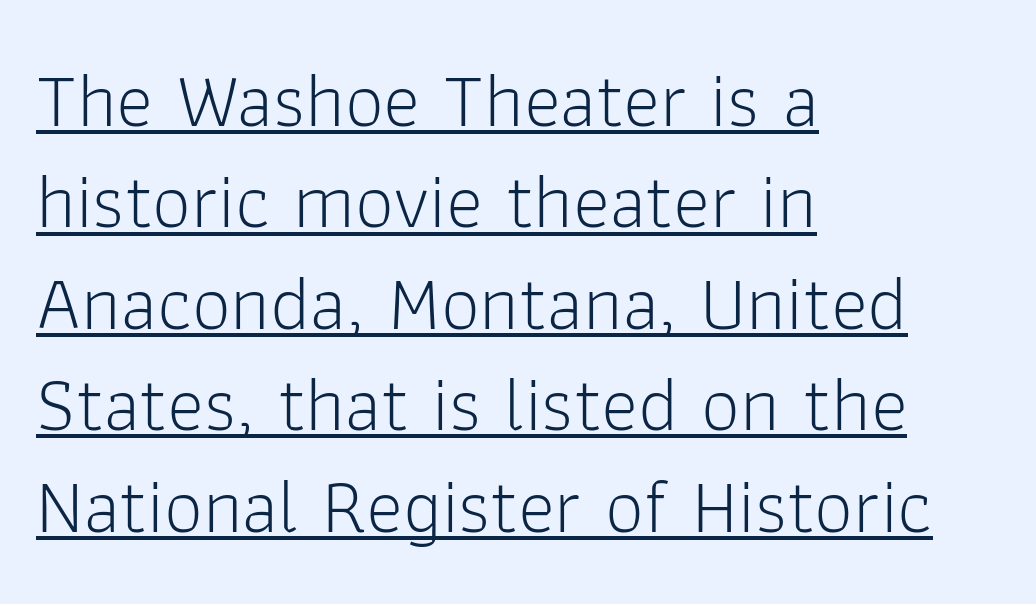
Q: Is the text bold? A: No.
Q: Is the text italic (slanted)? A: No, it is upright.
Q: Is the typeface a serif or a sans-serif typeface? A: Sans-serif.
Q: Is the text underlined? A: Yes.
Q: How is the paragraph aligned? A: Left-aligned.
Q: Is the spacing between letters normal or unusually wide? A: Normal.
Q: Is the spacing between lines tight, normal or loose? A: Normal.
Q: Width (condensed, normal, or wide)? A: Normal.
Q: Stroke contrast? A: Low.
Q: x-height? A: Medium.
Q: Monospaced? A: No.
